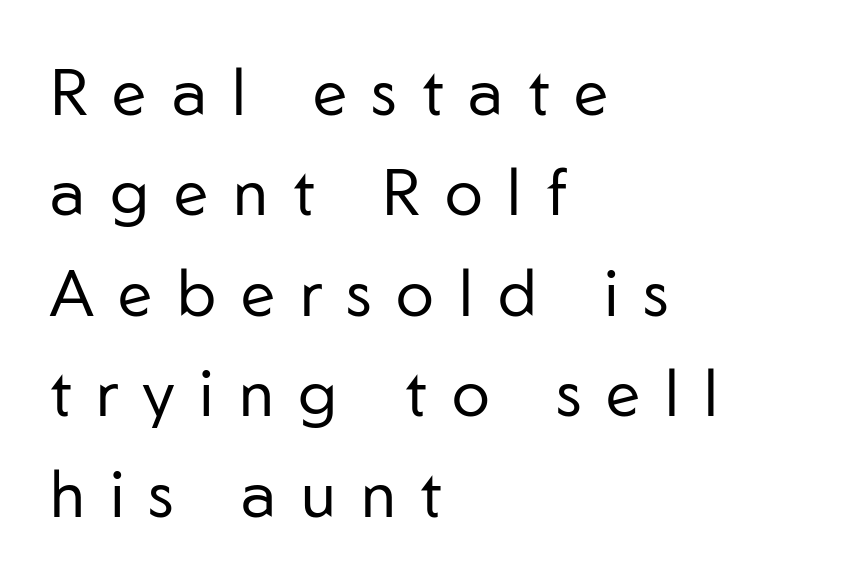
{"serif": "no", "italic": "no", "bold": "no", "weight": "regular", "width": "normal", "stroke_contrast": "low", "x_height": "medium", "monospaced": "no", "underline": "no", "align": "left", "line_spacing": "normal", "line_spacing_ratio": 1.57, "letter_spacing": "wide", "letter_spacing_em": 0.39, "glyph_px": 64}
